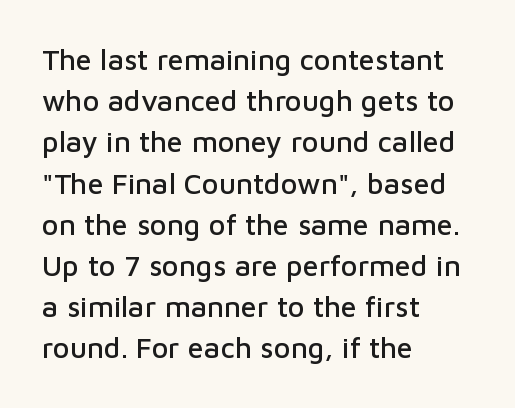
In terms of letterspacing, this is plain default setting. Each line starts at the same left margin while the right side varies. Nope, no serifs anywhere on these letters. The block of text has a typical density, with ordinary space between rows.
